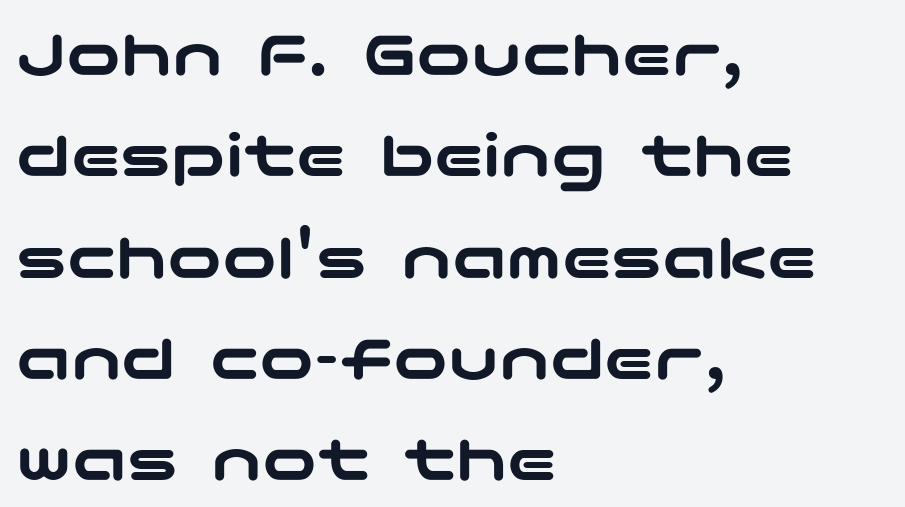
Every row of glyphs begins at an identical x-position on the left. The face used here is rendered with its standard letterfit. The string is rendered with underlining switched off. Ordinary non-slanted type is in use. Examine the stroke ends and you'll find no serifs. Interline gaps are of average width in this sample.
